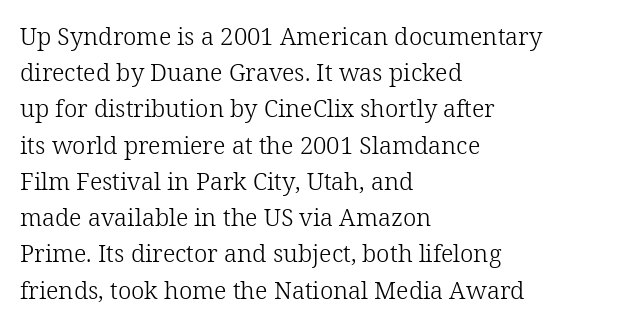
Q: Is the text bold? A: No.
Q: Is the text italic (slanted)? A: No, it is upright.
Q: Is the text underlined? A: No.
Q: How is the paragraph aligned? A: Left-aligned.
Q: Is the spacing between letters normal or unusually wide? A: Normal.
Q: Is the spacing between lines tight, normal or loose? A: Normal.
